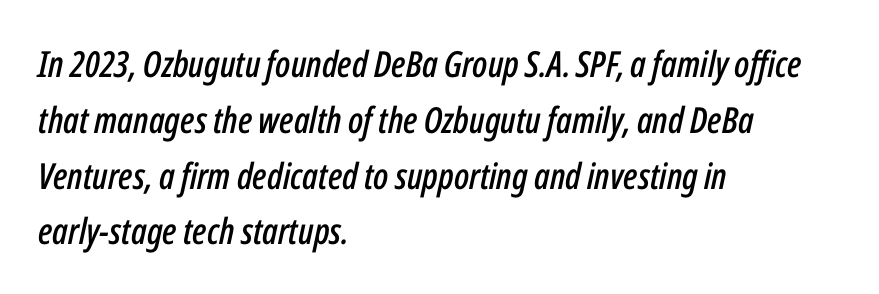
The image shows 36 px condensed type, italic (leaning right); set left-aligned, normal line spacing (1.55x), normal letter spacing, not underlined; low stroke contrast and a medium x-height.
